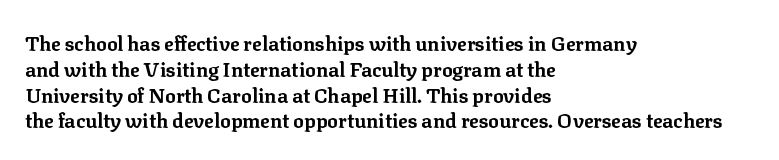
Q: Is the text bold? A: Yes.
Q: Is the text italic (slanted)? A: No, it is upright.
Q: Is the text underlined? A: No.
Q: How is the paragraph aligned? A: Left-aligned.
Q: Is the spacing between letters normal or unusually wide? A: Normal.
Q: Is the spacing between lines tight, normal or loose? A: Normal.
